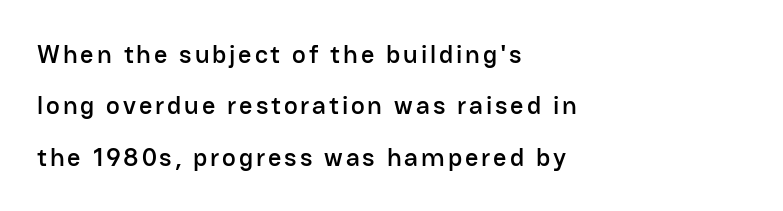
{"italic": "no", "underline": "no", "align": "left", "line_spacing": "loose", "line_spacing_ratio": 1.98, "glyph_px": 26}
